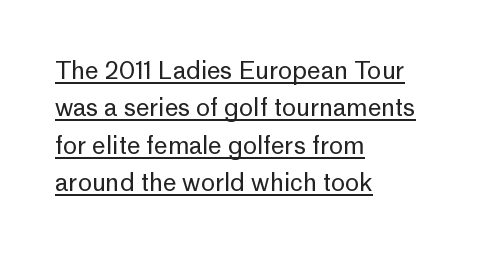
The image shows 24 px text type, upright; set left-aligned, normal line spacing (1.56x), normal letter spacing, underlined.
